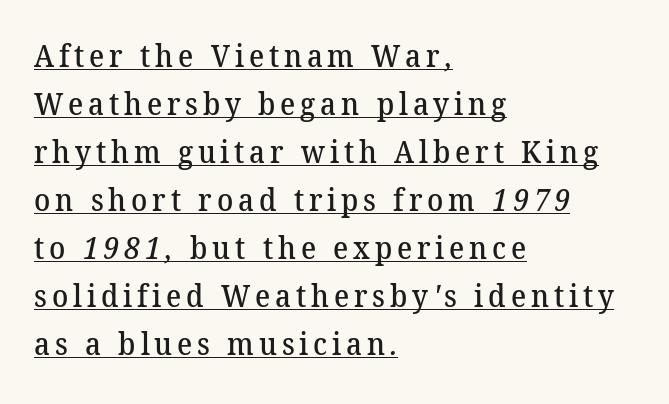
Does the copy run flush right? No — it runs flush left. Type style note: has serifs. Semibold letterforms, between regular and bold. Looks like someone drew a line under every word here. Looks like regular typesetting: each glyph gets only the width it needs.
